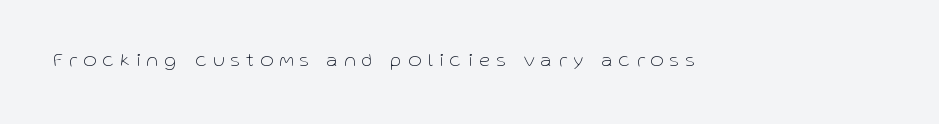
The type is letterspaced generously, with wide tracking. The strokes are not fattened; the text isn't bold. The baseline area is clear. This is roman type, the default non-slanted kind.
